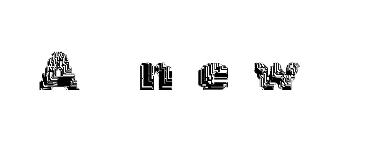
The image shows 53 px text type, upright; set unusually wide letter spacing (+0.45 em), not underlined; a medium x-height.
